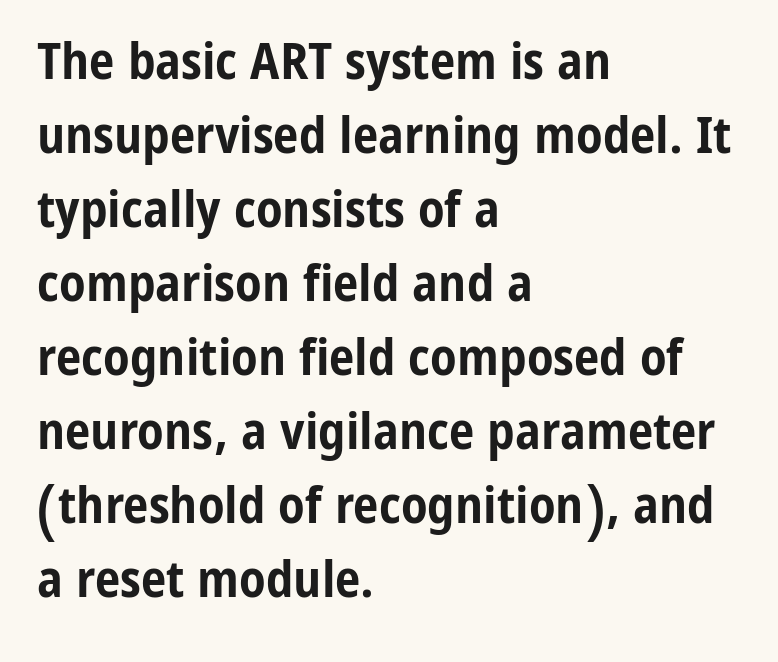
The image shows 51 px bold, condensed sans-serif type, upright; set left-aligned, normal line spacing (1.45x), normal letter spacing, not underlined; low stroke contrast and a medium x-height.
